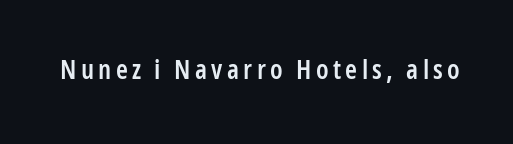
{"italic": "no", "bold": "semi", "underline": "no", "glyph_px": 27}
